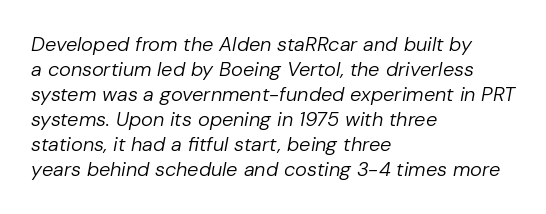
The image shows 20 px text type, italic (leaning right); set left-aligned, normal line spacing (1.25x), normal letter spacing, not underlined.
